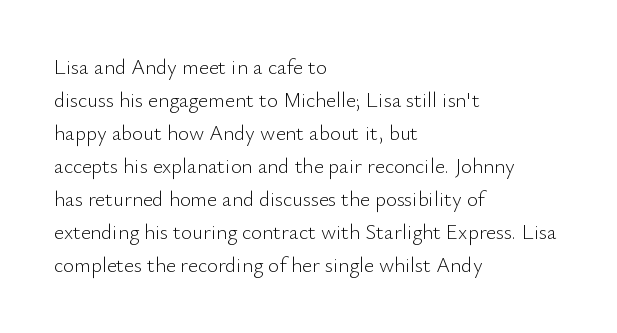
{"italic": "no", "bold": "no", "underline": "no", "align": "left", "line_spacing": "normal", "line_spacing_ratio": 1.57, "letter_spacing": "normal", "letter_spacing_em": 0.0, "glyph_px": 21}
